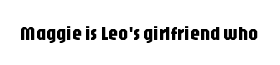
These lines keep a tight, regular rhythm from letter to letter. Unmarked baselines from the first word to the last. Italic: no, the glyphs are upright roman.
